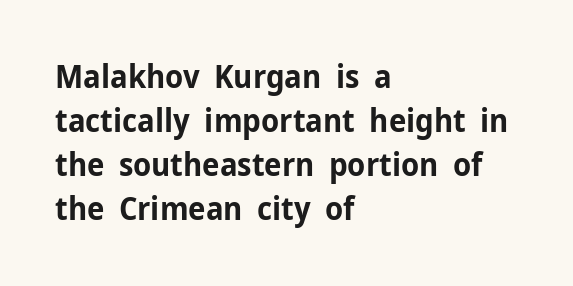
Q: Is the text bold? A: Yes.
Q: Is the text italic (slanted)? A: No, it is upright.
Q: Is the typeface a serif or a sans-serif typeface? A: Sans-serif.
Q: Is the text underlined? A: No.
Q: How is the paragraph aligned? A: Left-aligned.
Q: Is the spacing between letters normal or unusually wide? A: Normal.
Q: Is the spacing between lines tight, normal or loose? A: Normal.
Q: Width (condensed, normal, or wide)? A: Normal.
Q: Stroke contrast? A: Low.
Q: x-height? A: Medium.
Q: Monospaced? A: No.
